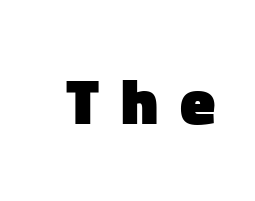
{"serif": "no", "italic": "no", "bold": "yes", "weight": "heavy", "width": "normal", "stroke_contrast": "low", "x_height": "medium", "monospaced": "no", "underline": "no", "letter_spacing": "wide", "letter_spacing_em": 0.34, "glyph_px": 64}
